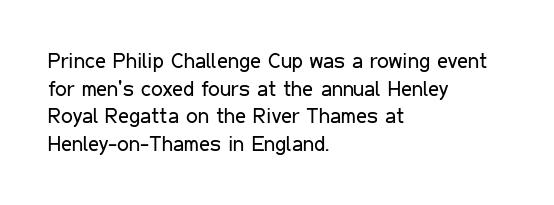
{"italic": "no", "bold": "no", "underline": "no", "align": "left", "line_spacing": "normal", "line_spacing_ratio": 1.32, "letter_spacing": "normal", "letter_spacing_em": 0.0, "glyph_px": 21}
